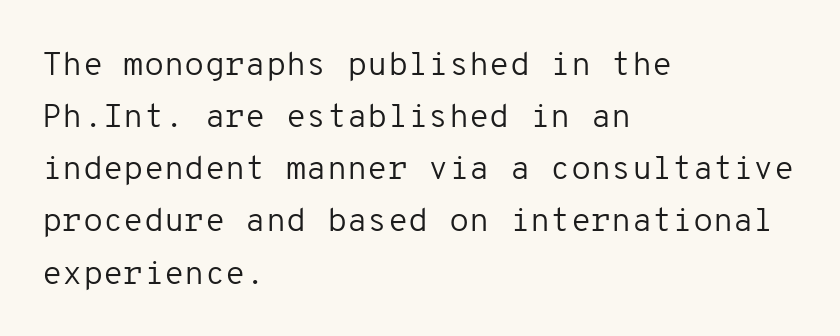
Compared with a centered layout, this one pins lines to the left instead. Regular leading. Each letter, wide or thin by design, is forced into the same width here. Glance below the letters and you will spot only blank space.
